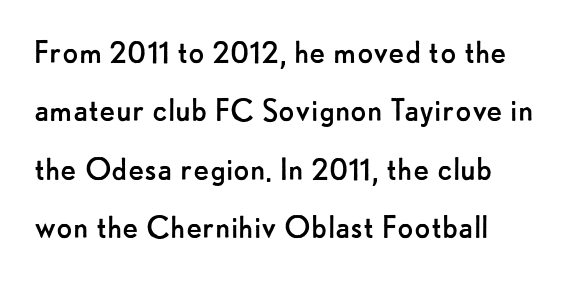
Between one letter and the next there's only the usual sliver of space. The cut favours lightness, reaching ordinary text weight at its darkest. What's the leading like? Ordinary, nothing unusual. Designer's note — italics off, roman on. Underline: absent.
